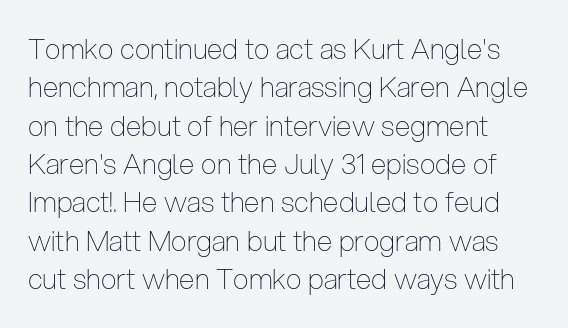
Q: Is the text bold? A: No.
Q: Is the text italic (slanted)? A: No, it is upright.
Q: Is the typeface a serif or a sans-serif typeface? A: Sans-serif.
Q: Is the text underlined? A: No.
Q: How is the paragraph aligned? A: Left-aligned.
Q: Is the spacing between letters normal or unusually wide? A: Normal.
Q: Is the spacing between lines tight, normal or loose? A: Normal.
Q: Width (condensed, normal, or wide)? A: Condensed.
Q: Stroke contrast? A: Low.
Q: x-height? A: Medium.
Q: Monospaced? A: No.
